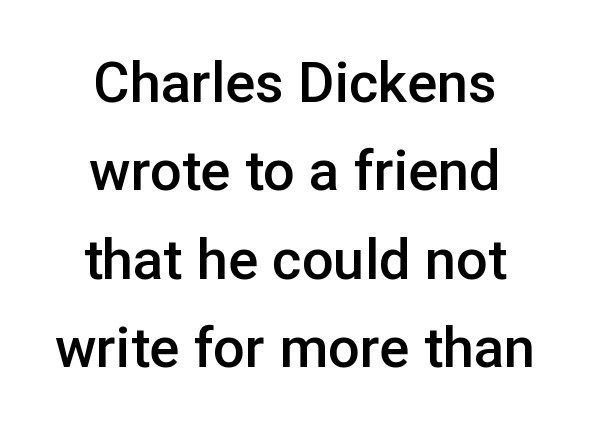
The typeface chosen for these lines omits serifs. Each letter keeps its own natural width here, so spacing adapts to shape. Is there much room between lines? A standard amount, neither cramped nor airy. No italicization has been applied; the sample stays upright. I'd describe the lettering as semibold — firm but not a full bold. Does extra space separate the letters? No, they use regular spacing.
